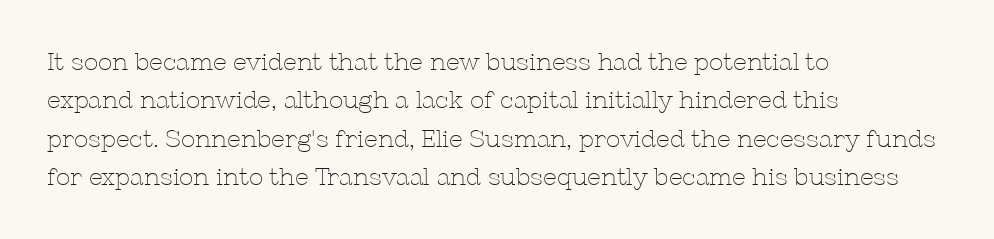
Q: Is the text bold? A: No.
Q: Is the text italic (slanted)? A: No, it is upright.
Q: Is the text underlined? A: No.
Q: How is the paragraph aligned? A: Left-aligned.
Q: Is the spacing between letters normal or unusually wide? A: Normal.
Q: Is the spacing between lines tight, normal or loose? A: Normal.
